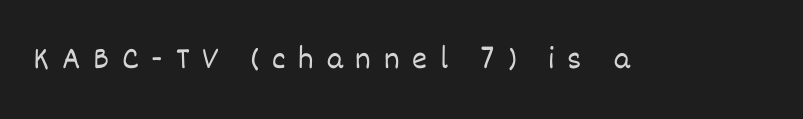
Q: Is the text bold? A: No.
Q: Is the text italic (slanted)? A: No, it is upright.
Q: Is the text underlined? A: No.
Q: Is the spacing between letters normal or unusually wide? A: Unusually wide.
Q: Width (condensed, normal, or wide)? A: Normal.
Q: Stroke contrast? A: Low.
Q: x-height? A: Large.
Q: Monospaced? A: No.
